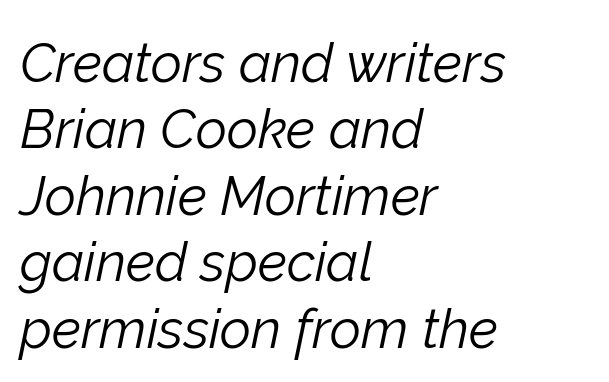
Q: Is the text bold? A: No.
Q: Is the text italic (slanted)? A: Yes, it leans right by about 12 degrees.
Q: Is the text underlined? A: No.
Q: How is the paragraph aligned? A: Left-aligned.
Q: Is the spacing between letters normal or unusually wide? A: Normal.
Q: Width (condensed, normal, or wide)? A: Normal.
Q: Stroke contrast? A: Low.
Q: x-height? A: Medium.
Q: Monospaced? A: No.
